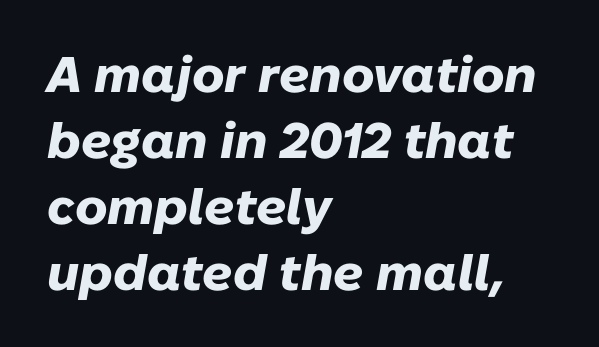
{"italic": "yes", "lean": "right", "slant_degrees": 10, "bold": "yes", "weight": "heavy", "width": "normal", "stroke_contrast": "low", "x_height": "medium", "monospaced": "no", "underline": "no", "align": "left", "line_spacing": "normal", "line_spacing_ratio": 1.32, "letter_spacing": "normal", "letter_spacing_em": 0.0, "glyph_px": 50}
